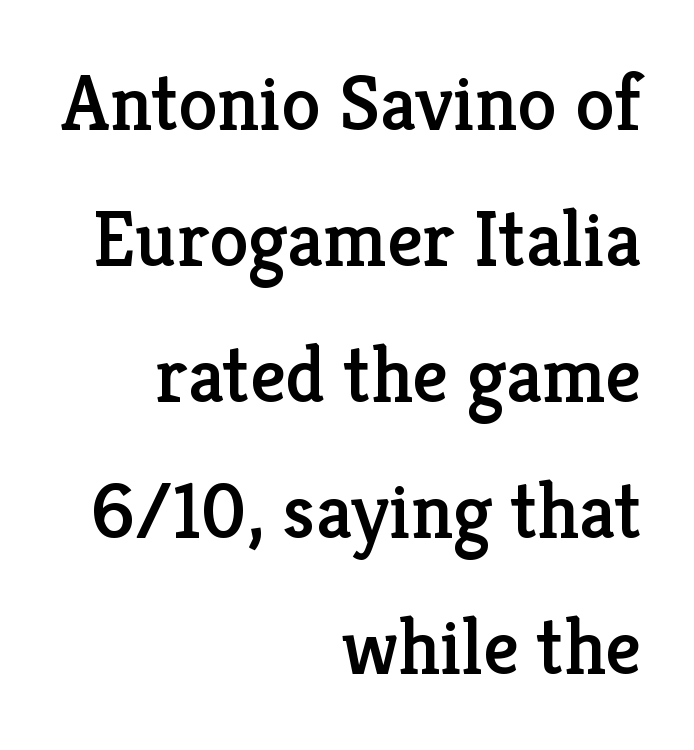
Q: Is the text italic (slanted)? A: No, it is upright.
Q: Is the typeface a serif or a sans-serif typeface? A: Serif.
Q: Is the text underlined? A: No.
Q: How is the paragraph aligned? A: Right-aligned.
Q: Is the spacing between letters normal or unusually wide? A: Normal.
Q: Width (condensed, normal, or wide)? A: Normal.
Q: Stroke contrast? A: Low.
Q: x-height? A: Medium.
Q: Monospaced? A: No.
